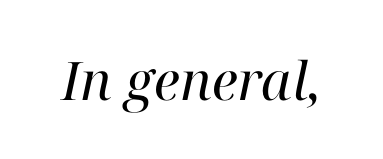
{"serif": "yes", "italic": "yes", "lean": "right", "slant_degrees": 12, "bold": "no", "weight": "regular", "width": "normal", "stroke_contrast": "high", "x_height": "medium", "monospaced": "no", "underline": "no", "letter_spacing": "normal", "letter_spacing_em": 0.0, "glyph_px": 53}
